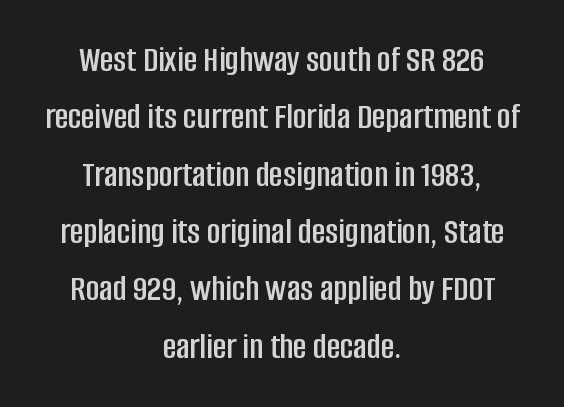
Teacher's note: observe the equal gaps on both sides — that is centered alignment. Looks like regular typesetting: each glyph gets only the width it needs. The face used here is rendered with its standard letterfit. The block of text has a typical density, with ordinary space between rows.
